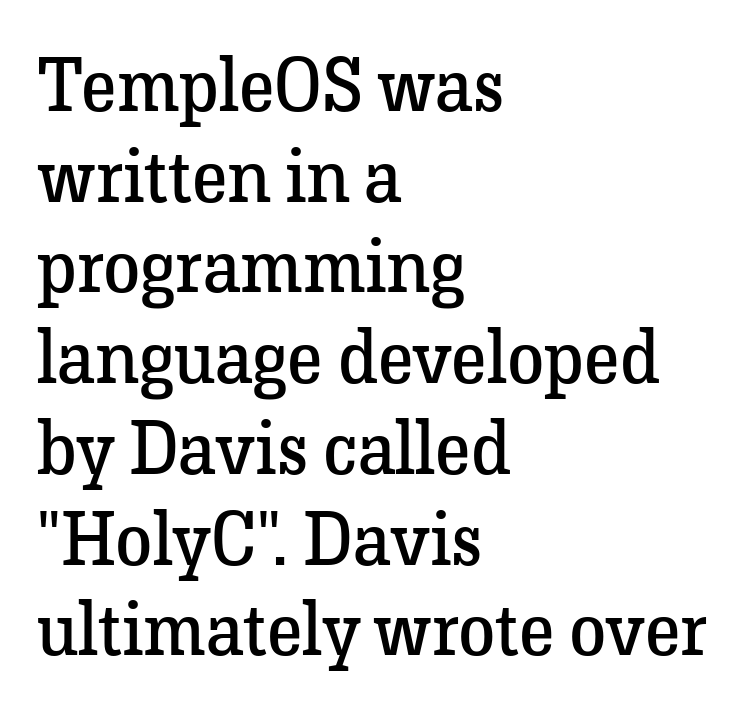
Q: Is the text bold? A: No.
Q: Is the text italic (slanted)? A: No, it is upright.
Q: Is the typeface a serif or a sans-serif typeface? A: Serif.
Q: Is the text underlined? A: No.
Q: How is the paragraph aligned? A: Left-aligned.
Q: Is the spacing between letters normal or unusually wide? A: Normal.
Q: Width (condensed, normal, or wide)? A: Normal.
Q: Stroke contrast? A: Low.
Q: x-height? A: Medium.
Q: Monospaced? A: No.
